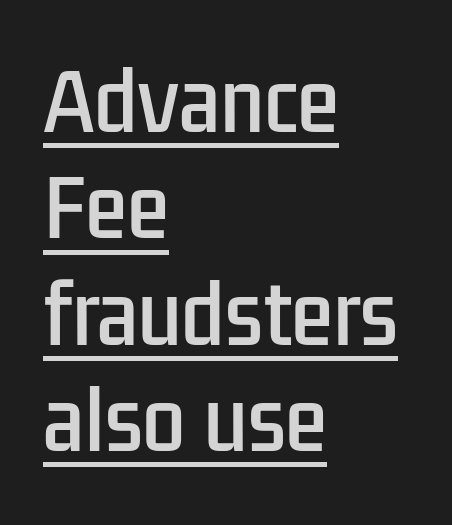
{"serif": "no", "italic": "no", "width": "condensed", "stroke_contrast": "low", "x_height": "medium", "monospaced": "no", "underline": "yes", "align": "left", "line_spacing": "normal", "line_spacing_ratio": 1.38, "letter_spacing": "normal", "letter_spacing_em": 0.0, "glyph_px": 77}
